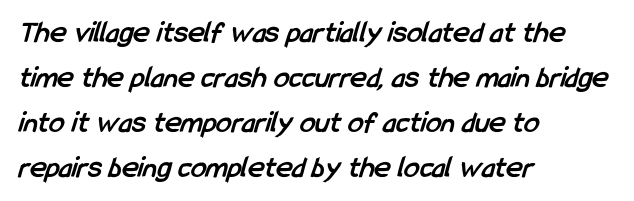
{"serif": "no", "bold": "yes", "weight": "semibold", "width": "condensed", "stroke_contrast": "low", "x_height": "medium", "monospaced": "no", "underline": "no", "align": "left", "line_spacing": "normal", "line_spacing_ratio": 1.45, "letter_spacing": "normal", "letter_spacing_em": 0.0, "glyph_px": 31}
